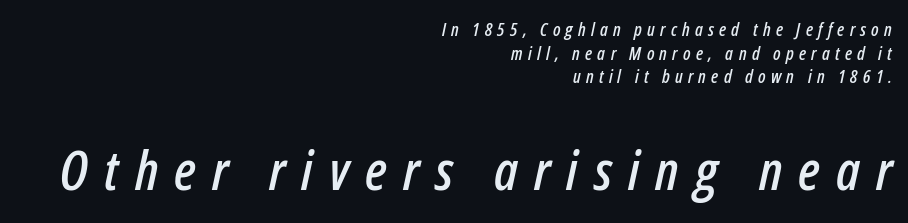
{"italic": "yes", "lean": "right", "slant_degrees": 12, "width": "condensed", "stroke_contrast": "low", "x_height": "medium", "monospaced": "no", "underline": "no", "align": "right", "line_spacing": "normal", "line_spacing_ratio": 1.31, "letter_spacing": "wide", "letter_spacing_em": 0.29, "larger_block": "second", "size_ratio": 3.06, "glyph_px": 55}
